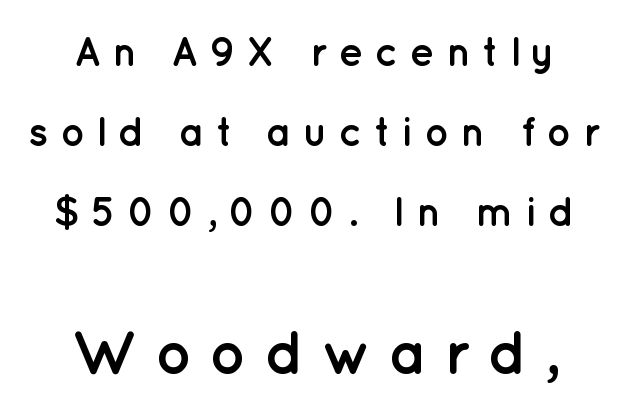
{"serif": "no", "italic": "no", "bold": "yes", "weight": "semibold", "width": "normal", "stroke_contrast": "low", "x_height": "medium", "monospaced": "no", "underline": "no", "align": "center", "line_spacing": "loose", "line_spacing_ratio": 1.95, "letter_spacing": "wide", "letter_spacing_em": 0.27, "larger_block": "second", "size_ratio": 1.49, "glyph_px": 61}
